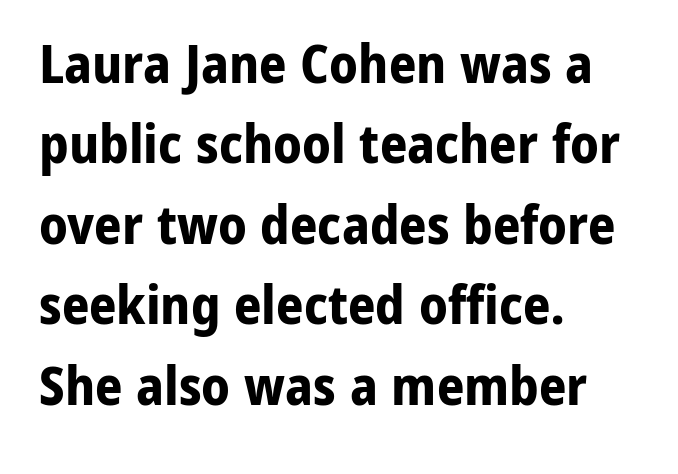
Q: Is the text bold? A: Yes.
Q: Is the text italic (slanted)? A: No, it is upright.
Q: Is the typeface a serif or a sans-serif typeface? A: Sans-serif.
Q: Is the text underlined? A: No.
Q: How is the paragraph aligned? A: Left-aligned.
Q: Is the spacing between letters normal or unusually wide? A: Normal.
Q: Is the spacing between lines tight, normal or loose? A: Normal.
Q: Width (condensed, normal, or wide)? A: Normal.
Q: Stroke contrast? A: Low.
Q: x-height? A: Medium.
Q: Monospaced? A: No.
